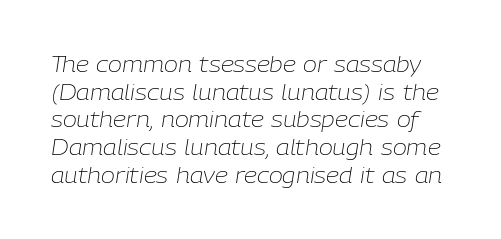
Q: Is the text bold? A: No.
Q: Is the text italic (slanted)? A: Yes, it leans right by about 9 degrees.
Q: Is the text underlined? A: No.
Q: Is the spacing between letters normal or unusually wide? A: Normal.
Q: Is the spacing between lines tight, normal or loose? A: Normal.
